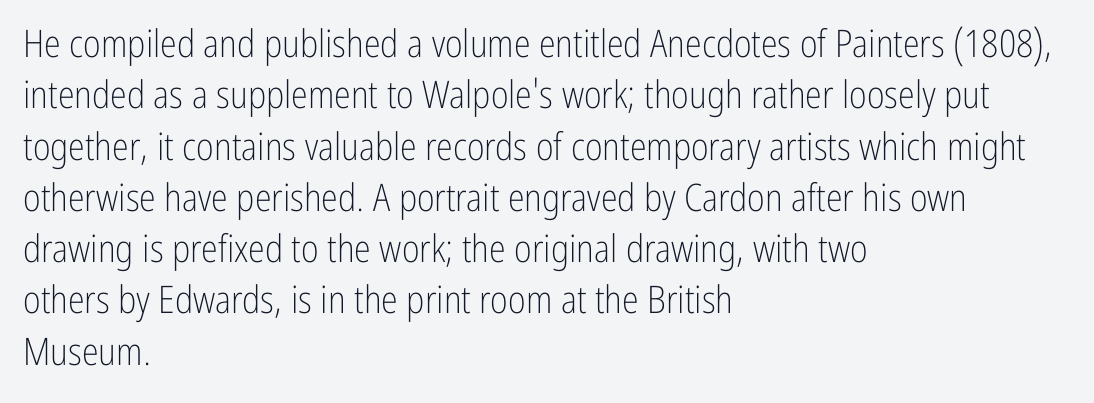
The image shows 38 px light, condensed sans-serif type, upright; set left-aligned, normal line spacing (1.35x), normal letter spacing, not underlined; low stroke contrast and a medium x-height.
